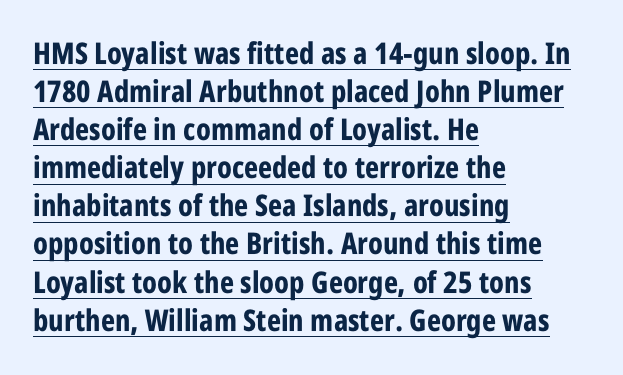
Q: Is the text bold? A: Yes.
Q: Is the text italic (slanted)? A: No, it is upright.
Q: Is the typeface a serif or a sans-serif typeface? A: Sans-serif.
Q: Is the text underlined? A: Yes.
Q: How is the paragraph aligned? A: Left-aligned.
Q: Is the spacing between letters normal or unusually wide? A: Normal.
Q: Is the spacing between lines tight, normal or loose? A: Normal.
Q: Width (condensed, normal, or wide)? A: Condensed.
Q: Stroke contrast? A: Low.
Q: x-height? A: Large.
Q: Monospaced? A: No.
